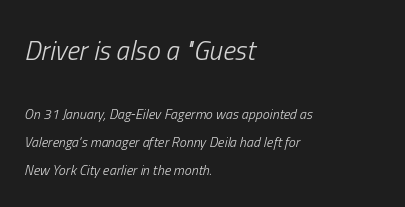
{"italic": "yes", "lean": "right", "slant_degrees": 13, "bold": "no", "underline": "no", "align": "left", "line_spacing": "loose", "line_spacing_ratio": 2.0, "letter_spacing": "normal", "letter_spacing_em": 0.0, "larger_block": "first", "size_ratio": 1.93, "glyph_px": 27}
